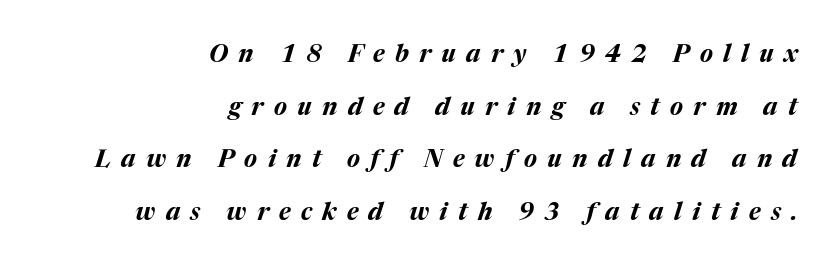
The passage is arranged like a letterhead date or caption credit — flush right. Emphasis-style slanted type is in use. Descenders are the only things crossing below the line. These lines stand farther apart than default settings would place them. The characters look thick and weighty, a clear bold. Between one letter and the next there's a generous, obvious gap.
